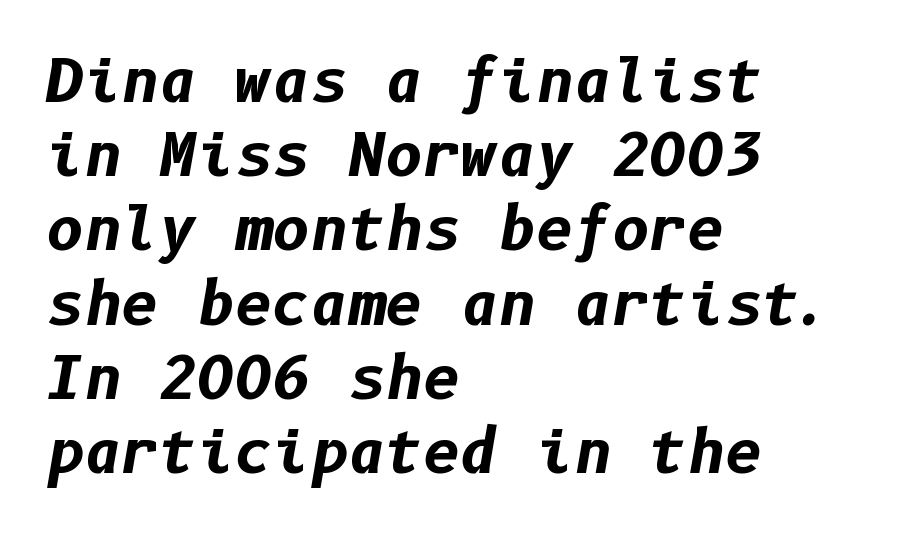
Any mark beneath the type? The region is blank. In terms of posture, this sample is oblique. Heavy-handed strokes throughout: this text is bold. The rag falls on the right side of this text block. Leading: standard. Compared with typical body copy, the letter spacing here is the same.
